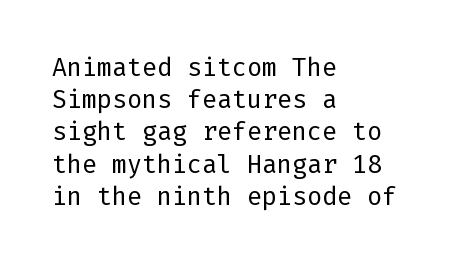
These lines keep a tight, regular rhythm from letter to letter. This sample is left-justified, so line endings fall wherever the words run out. The space between consecutive lines is moderate. Do the letters lean? They stand straight. The passage shown is not underscored anywhere. Stems and bowls with no extra thickness — not bold.
